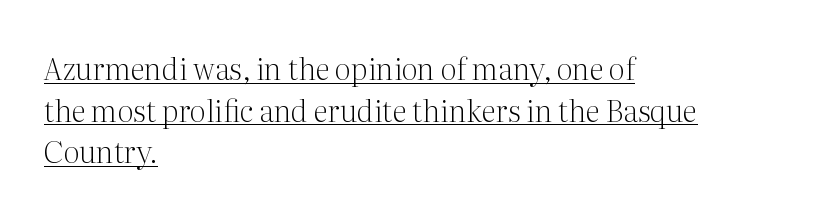
A serif font was chosen for this passage. The rendering uses natural spacing where letterforms have individual widths. Each line starts at the same left margin while the right side varies. Leading matches the norm, producing a regular column. Notice how the stems are strictly vertical — no italics here.
